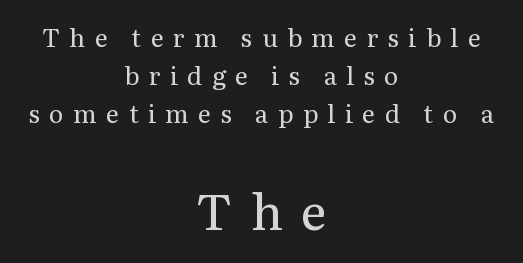
The image shows 50 px regular-weight serif type, upright; set centered, normal line spacing (1.52x), unusually wide letter spacing (+0.37 em), not underlined; the second (bottom) block is 2.0x larger; medium stroke contrast and a medium x-height.
